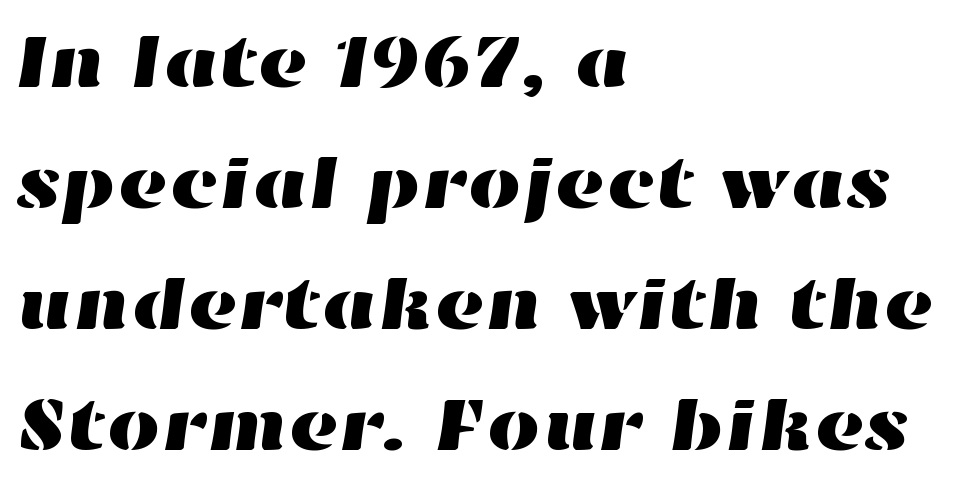
Q: Is the text underlined? A: No.
Q: How is the paragraph aligned? A: Left-aligned.
Q: Is the spacing between letters normal or unusually wide? A: Normal.
Q: Is the spacing between lines tight, normal or loose? A: Normal.
Q: Width (condensed, normal, or wide)? A: Wide.
Q: Stroke contrast? A: High.
Q: x-height? A: Medium.
Q: Monospaced? A: No.
